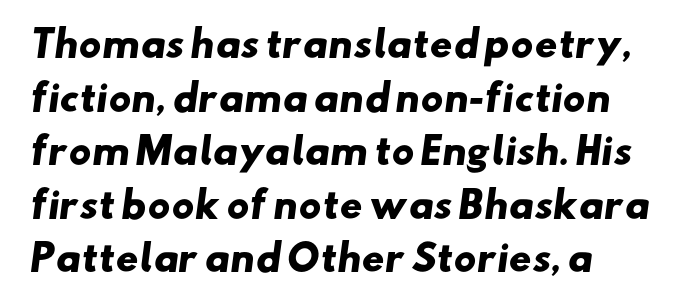
What stands out about the letter spacing? Nothing — it is the standard amount. The strip under each line holds only bare page. You could not count columns in this text — the font is proportionally spaced. Examine the stroke ends and you'll find no serifs. This rendering uses left alignment, leaving the right contour irregular.
